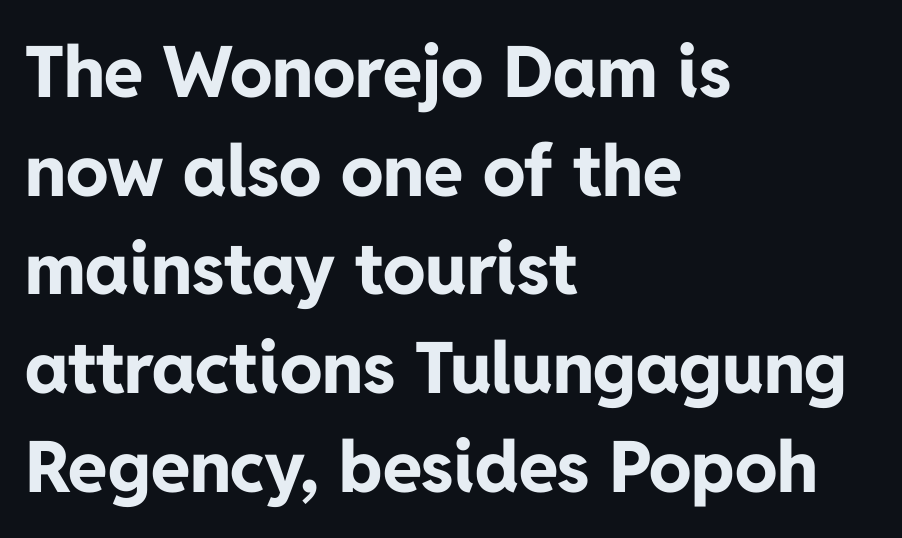
Q: Is the text bold? A: Yes.
Q: Is the text italic (slanted)? A: No, it is upright.
Q: Is the typeface a serif or a sans-serif typeface? A: Sans-serif.
Q: Is the text underlined? A: No.
Q: How is the paragraph aligned? A: Left-aligned.
Q: Is the spacing between letters normal or unusually wide? A: Normal.
Q: Is the spacing between lines tight, normal or loose? A: Normal.
Q: Width (condensed, normal, or wide)? A: Normal.
Q: Stroke contrast? A: Low.
Q: x-height? A: Medium.
Q: Monospaced? A: No.
